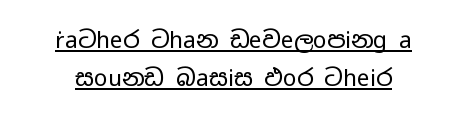
The image shows 23 px text type, upright; set normal line spacing (1.67x), normal letter spacing, underlined.
